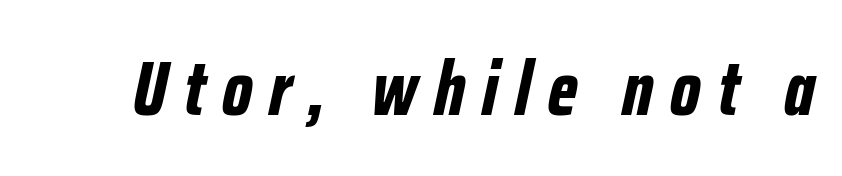
The line texture is sparse and dotted thanks to wide tracking. Note the varied advance widths — an 'i' is clearly narrower than an 'm'. This rendering features lettering with no underline. The rendering uses a bold face; every stroke is thick and dark.
